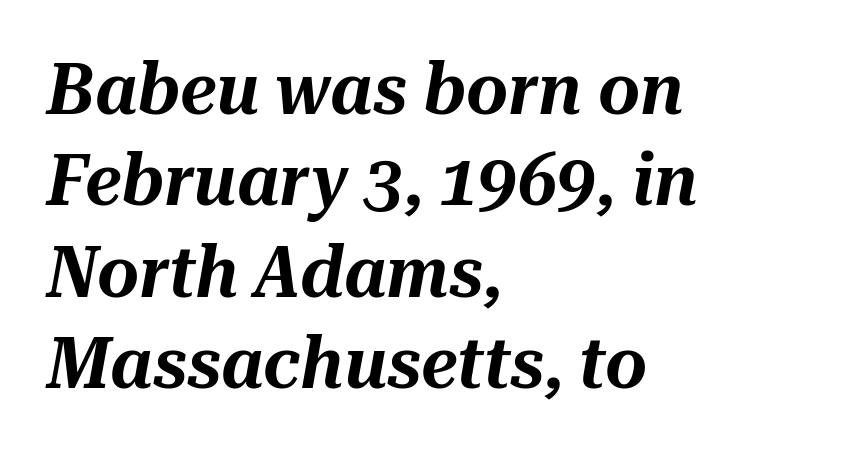
Q: Is the text italic (slanted)? A: Yes, it leans right by about 10 degrees.
Q: Is the text underlined? A: No.
Q: How is the paragraph aligned? A: Left-aligned.
Q: Is the spacing between letters normal or unusually wide? A: Normal.
Q: Is the spacing between lines tight, normal or loose? A: Normal.
Q: Width (condensed, normal, or wide)? A: Normal.
Q: Stroke contrast? A: Medium.
Q: x-height? A: Medium.
Q: Monospaced? A: No.
